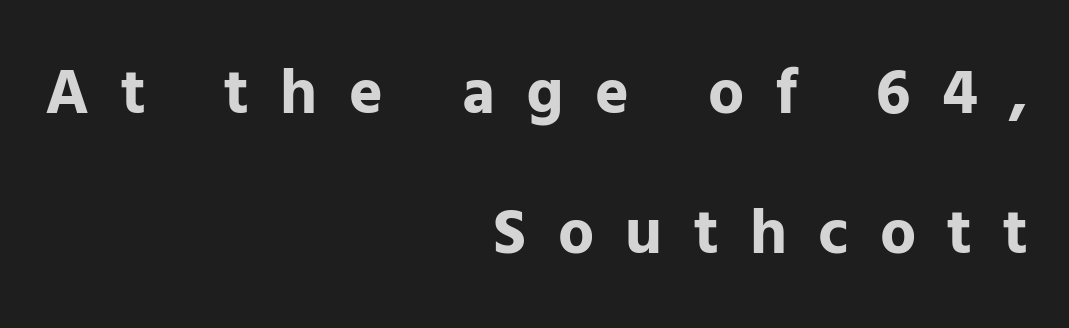
Strong, thick strokes mark this as bold type. Is this a sans? Yes — the strokes have no serifs. Glyph-to-glyph distance is far greater than everyday printed text. One glance says open: line gaps are wider than usual. A flush-right, rag-left setting is used for this passage.
